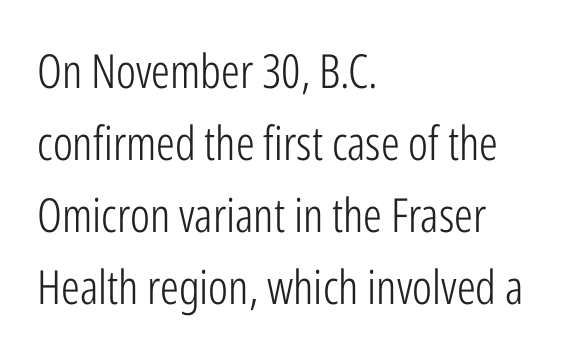
Q: Is the text bold? A: No.
Q: Is the text italic (slanted)? A: No, it is upright.
Q: Is the typeface a serif or a sans-serif typeface? A: Sans-serif.
Q: Is the text underlined? A: No.
Q: How is the paragraph aligned? A: Left-aligned.
Q: Is the spacing between letters normal or unusually wide? A: Normal.
Q: Is the spacing between lines tight, normal or loose? A: Normal.
Q: Width (condensed, normal, or wide)? A: Condensed.
Q: Stroke contrast? A: Low.
Q: x-height? A: Medium.
Q: Monospaced? A: No.
